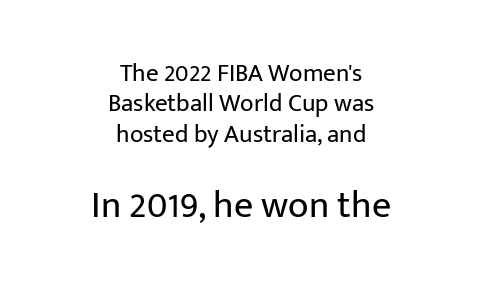
Q: Is the text bold? A: No.
Q: Is the text italic (slanted)? A: No, it is upright.
Q: Is the typeface a serif or a sans-serif typeface? A: Sans-serif.
Q: Is the text underlined? A: No.
Q: How is the paragraph aligned? A: Centered.
Q: Is the spacing between letters normal or unusually wide? A: Normal.
Q: Which block of text is set in a larger size, the first (top) or the second (bottom)? A: The second (bottom) one.
Q: Width (condensed, normal, or wide)? A: Normal.
Q: Stroke contrast? A: Low.
Q: x-height? A: Medium.
Q: Monospaced? A: No.
